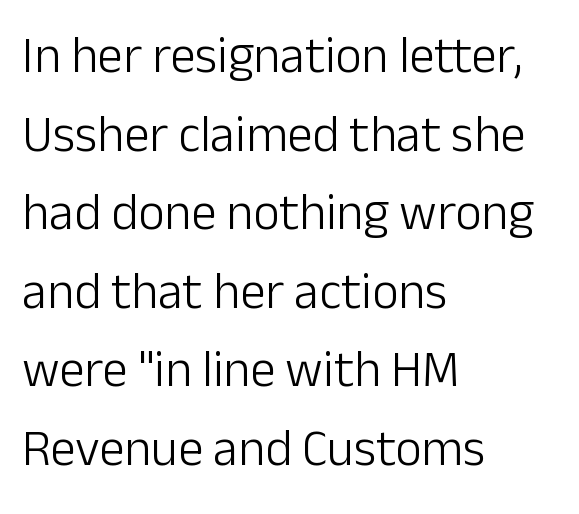
{"serif": "no", "italic": "no", "bold": "no", "weight": "light", "width": "normal", "stroke_contrast": "low", "x_height": "medium", "monospaced": "no", "underline": "no", "align": "left", "line_spacing": "normal", "line_spacing_ratio": 1.54, "letter_spacing": "normal", "letter_spacing_em": 0.0, "glyph_px": 51}
